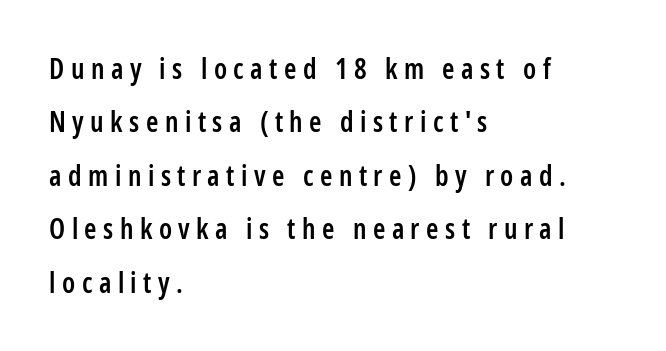
The image shows 28 px semibold, condensed sans-serif type, upright; set left-aligned, loose line spacing (1.91x), unusually wide letter spacing (+0.23 em), not underlined; low stroke contrast and a medium x-height.
